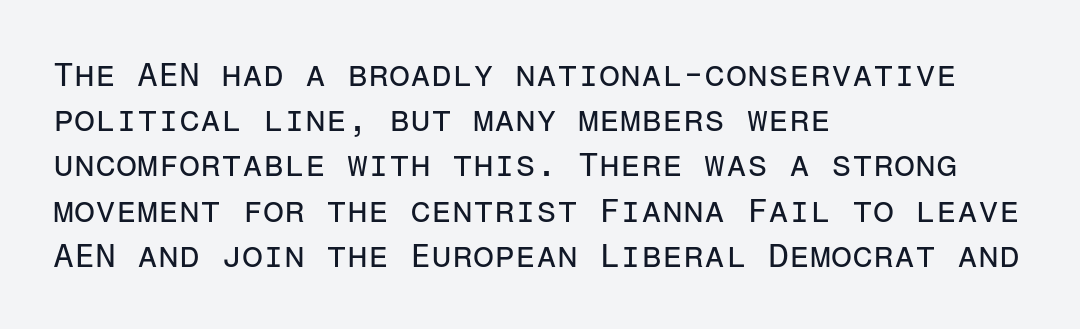
{"serif": "no", "italic": "no", "bold": "no", "weight": "regular", "width": "normal", "stroke_contrast": "low", "x_height": "medium", "monospaced": "yes", "underline": "no", "align": "left", "line_spacing": "normal", "line_spacing_ratio": 1.33, "letter_spacing": "normal", "letter_spacing_em": 0.0, "glyph_px": 34}
